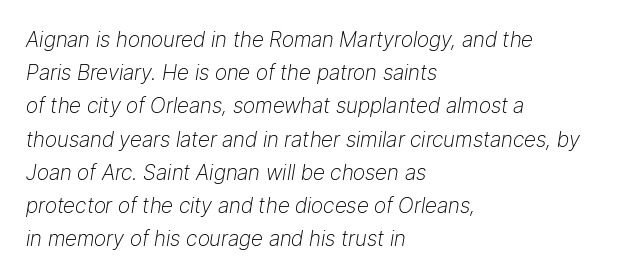
The image shows 21 px text type, italic (leaning right); set left-aligned, normal line spacing (1.58x), normal letter spacing, not underlined.
